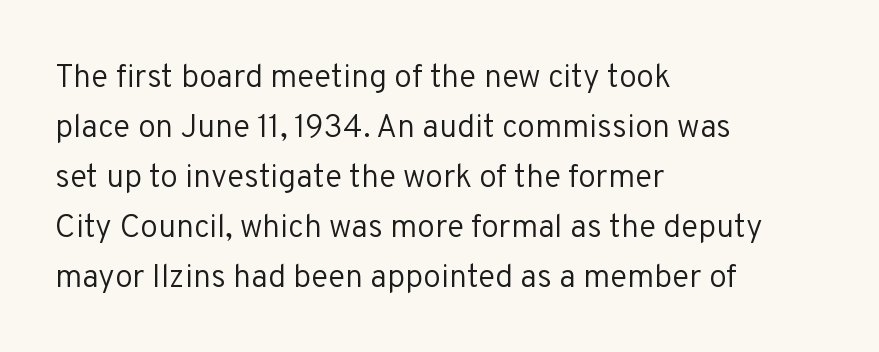
{"serif": "no", "italic": "no", "bold": "no", "weight": "regular", "width": "normal", "stroke_contrast": "low", "x_height": "medium", "monospaced": "no", "underline": "no", "align": "left", "line_spacing": "normal", "line_spacing_ratio": 1.56, "letter_spacing": "normal", "letter_spacing_em": 0.0, "glyph_px": 32}
